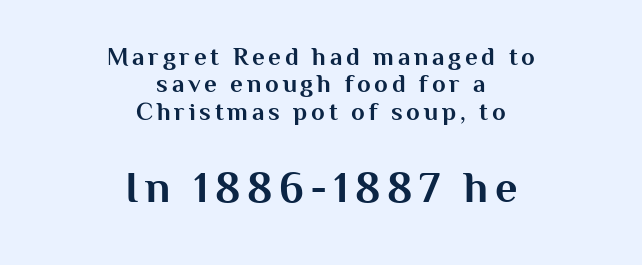
Glance below the letters and you will spot only blank space. Here the designer chose a conventional face with non-uniform glyph widths. Successive baselines arrive quickly, one right under another. Letterform terminals end flat and unadorned throughout the passage.
